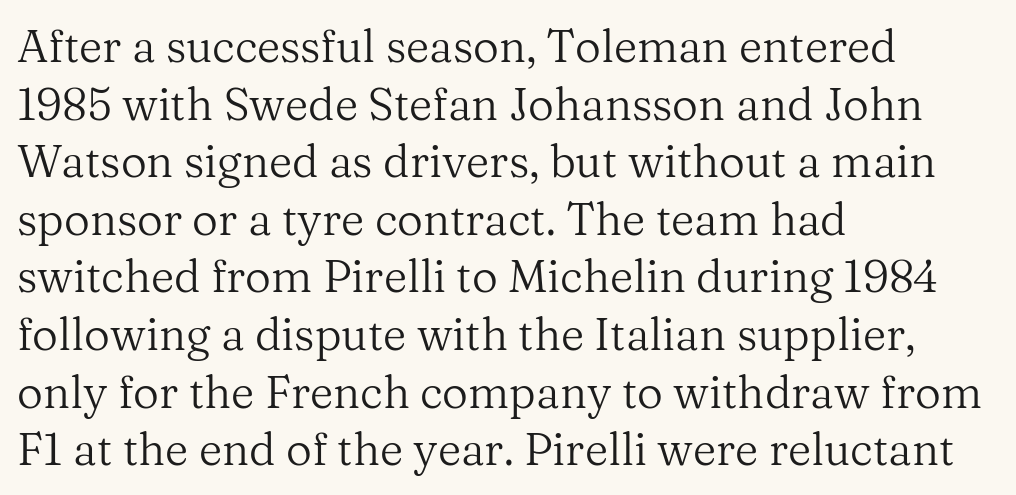
The image shows 45 px regular-weight serif type, upright; set left-aligned, normal line spacing (1.28x), normal letter spacing, not underlined; medium stroke contrast and a medium x-height.
